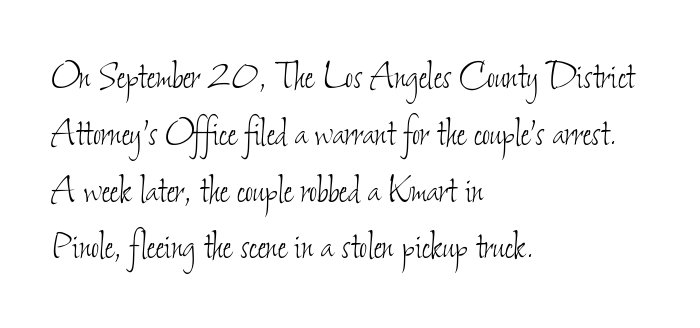
The image shows 44 px thin, condensed type; set left-aligned, normal line spacing (1.29x), normal letter spacing, not underlined; low stroke contrast and a small x-height.
